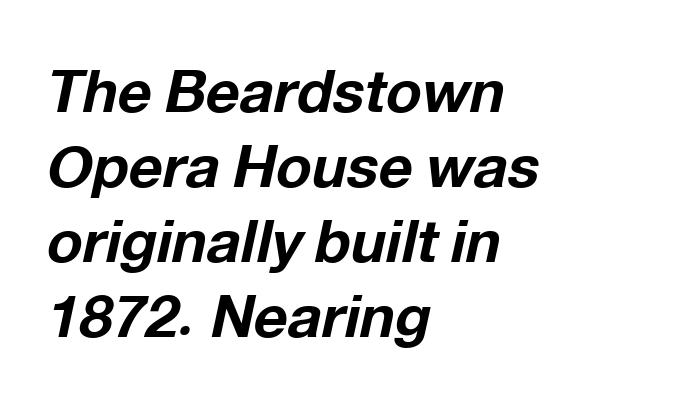
{"italic": "yes", "lean": "right", "slant_degrees": 12, "bold": "yes", "weight": "bold", "width": "normal", "stroke_contrast": "low", "x_height": "medium", "monospaced": "no", "underline": "no", "align": "left", "line_spacing": "normal", "line_spacing_ratio": 1.27, "letter_spacing": "normal", "letter_spacing_em": 0.0, "glyph_px": 59}
